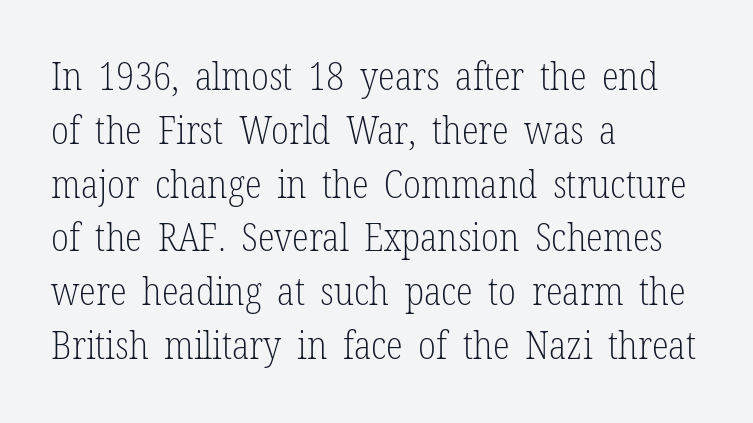
This sample uses plain, unmodified letter spacing. Where is the straight margin? On the left. Upright lettering throughout. Font category for this specimen: serif. Do the characters align in a grid? No, the font is proportional. Descenders hang freely into open space.
